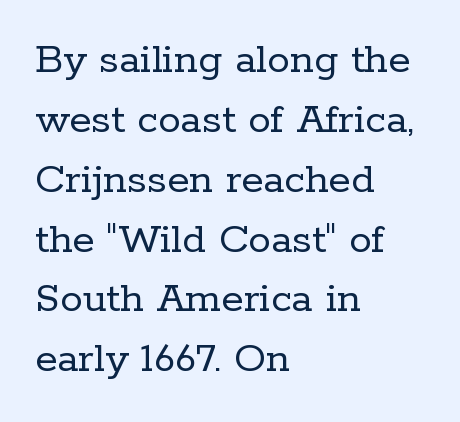
The designer left line spacing at the default. Teacher's note: observe the even left margin — that is flush-left alignment. This sample uses plain, unmodified letter spacing. Spacing verdict: proportional, widths tailored to each character.
